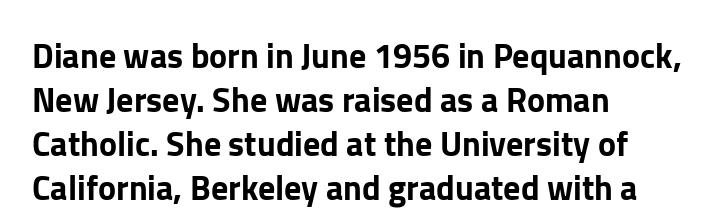
The image shows 34 px sans-serif type, upright; set left-aligned, normal line spacing (1.29x), normal letter spacing, not underlined; low stroke contrast and a medium x-height.
